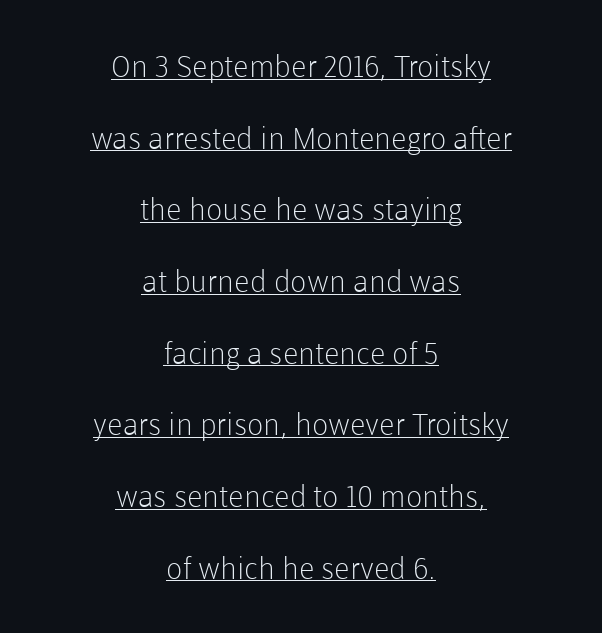
{"serif": "no", "italic": "no", "bold": "no", "weight": "light", "width": "normal", "stroke_contrast": "low", "x_height": "medium", "monospaced": "no", "underline": "yes", "align": "center", "line_spacing": "loose", "line_spacing_ratio": 2.39, "letter_spacing": "normal", "letter_spacing_em": 0.0, "glyph_px": 30}
